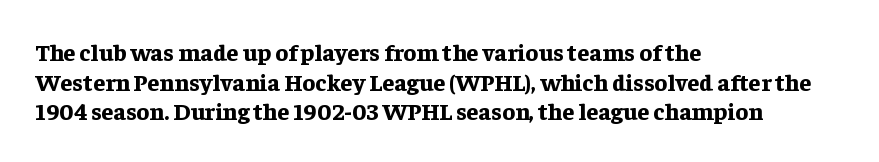
The image shows 24 px bold type, upright; set left-aligned, line spacing 1.23x, normal letter spacing, not underlined.
